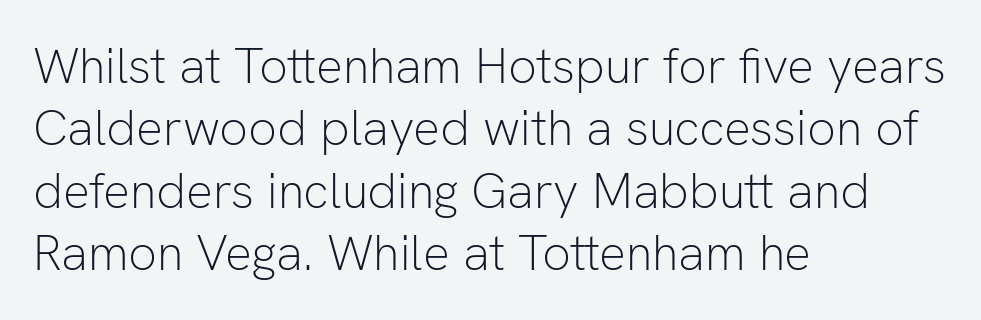
The image shows 50 px light sans-serif type, upright; set left-aligned, normal line spacing (1.25x), normal letter spacing, not underlined; low stroke contrast and a medium x-height.
